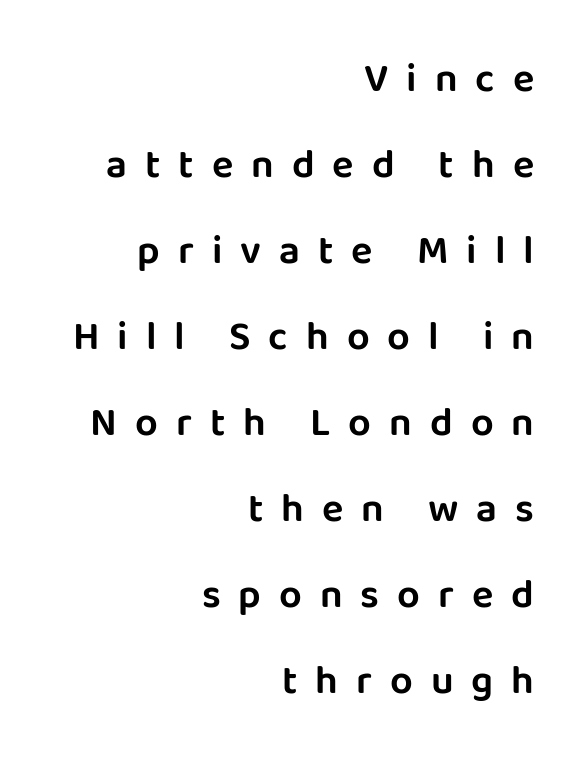
Typographically, this falls in the sans-serif category. Style check: upright. Tracking value appears strongly positive — letters spread wide. The rendering uses natural spacing where letterforms have individual widths.
